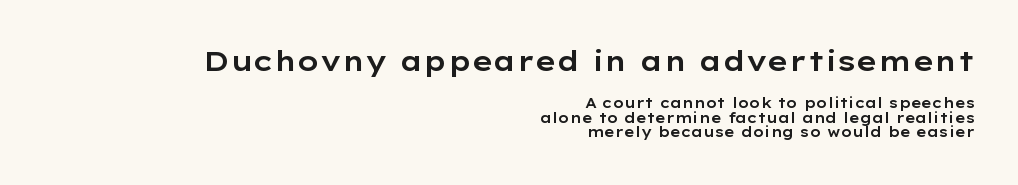
The rendering shrinks the type as you move from the upper chunk to the lower. The ragged edge is on the left, which tells us the setting is flush right. Leading is clearly below the norm, producing a dense column. You could call the tracking neutral — neither tight nor loose. Designer's note — italics off, roman on. Spacing verdict: proportional, widths tailored to each character.
